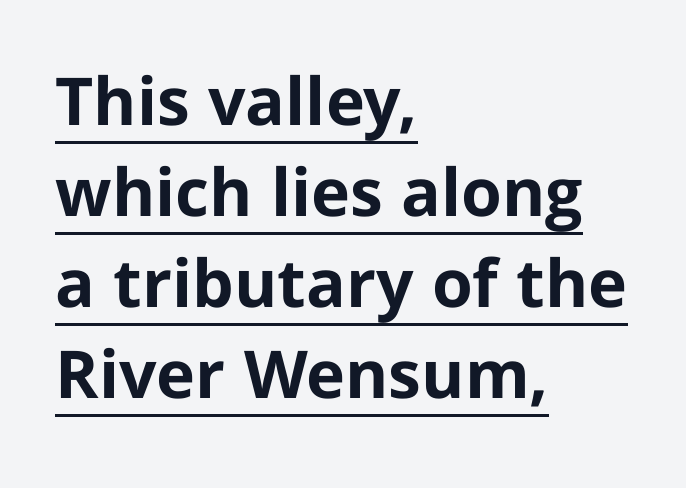
Q: Is the text bold? A: Yes.
Q: Is the text italic (slanted)? A: No, it is upright.
Q: Is the typeface a serif or a sans-serif typeface? A: Sans-serif.
Q: Is the text underlined? A: Yes.
Q: How is the paragraph aligned? A: Left-aligned.
Q: Is the spacing between letters normal or unusually wide? A: Normal.
Q: Is the spacing between lines tight, normal or loose? A: Normal.
Q: Width (condensed, normal, or wide)? A: Normal.
Q: Stroke contrast? A: Low.
Q: x-height? A: Medium.
Q: Monospaced? A: No.
